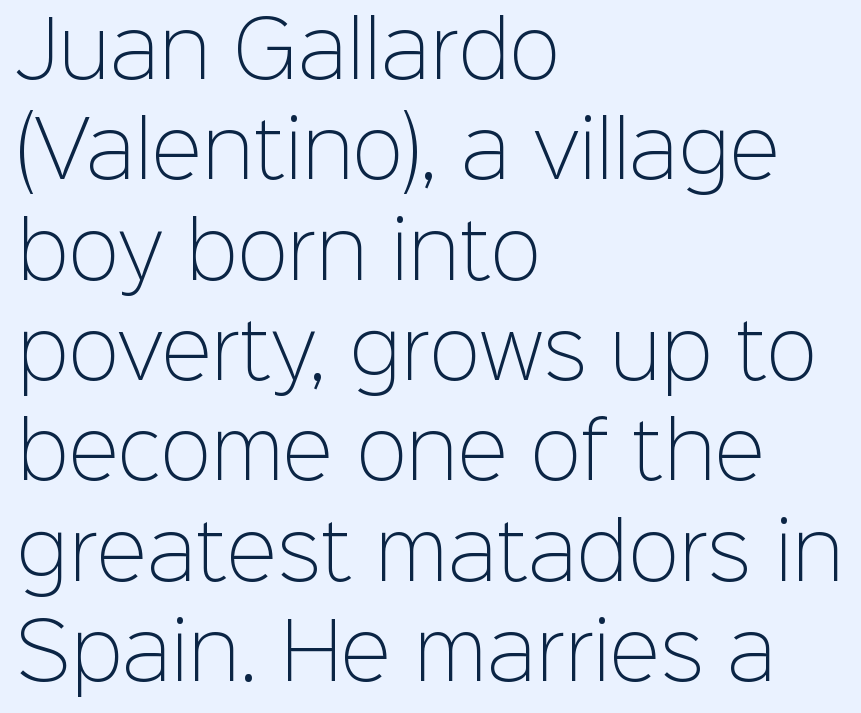
{"serif": "no", "italic": "no", "bold": "no", "weight": "light", "width": "normal", "stroke_contrast": "low", "x_height": "medium", "monospaced": "no", "underline": "no", "align": "left", "line_spacing": "normal", "line_spacing_ratio": 1.32, "letter_spacing": "normal", "letter_spacing_em": 0.0, "glyph_px": 76}
